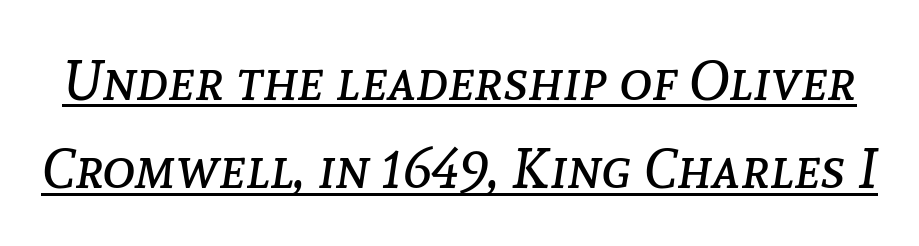
{"italic": "yes", "lean": "right", "slant_degrees": 8, "bold": "no", "weight": "regular", "width": "normal", "stroke_contrast": "low", "x_height": "medium", "monospaced": "no", "underline": "yes", "line_spacing": "normal", "line_spacing_ratio": 1.58, "letter_spacing": "normal", "letter_spacing_em": 0.0, "glyph_px": 56}
